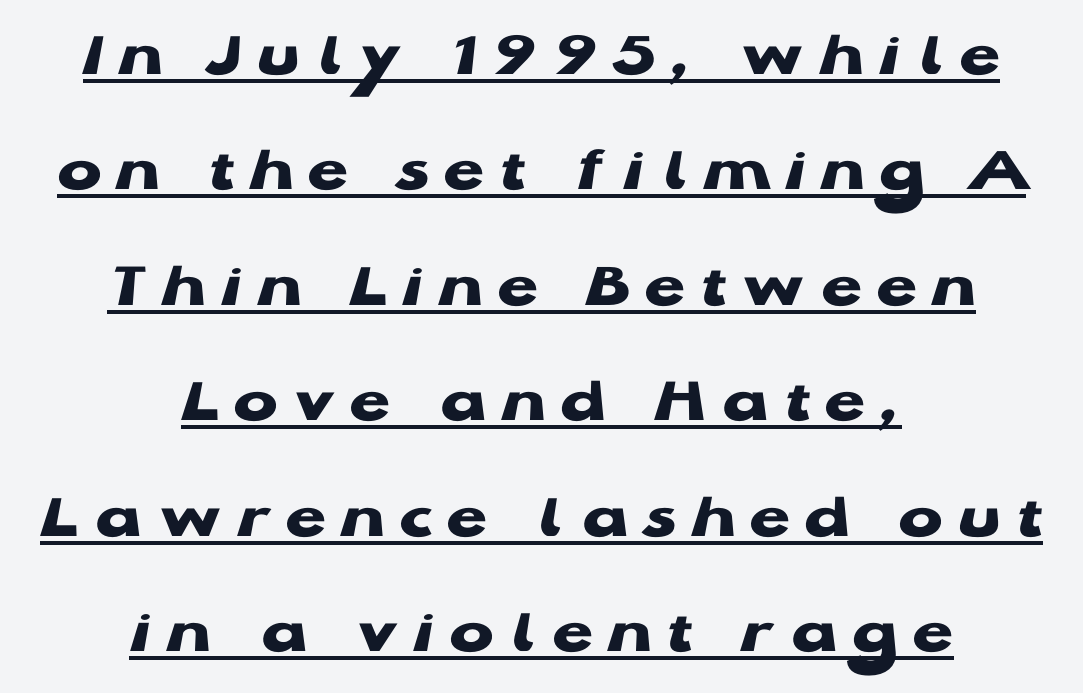
Q: Is the text bold? A: Yes.
Q: Is the text italic (slanted)? A: No, it is upright.
Q: Is the typeface a serif or a sans-serif typeface? A: Sans-serif.
Q: Is the text underlined? A: Yes.
Q: How is the paragraph aligned? A: Centered.
Q: Is the spacing between letters normal or unusually wide? A: Unusually wide.
Q: Width (condensed, normal, or wide)? A: Wide.
Q: Stroke contrast? A: Low.
Q: x-height? A: Medium.
Q: Monospaced? A: No.
